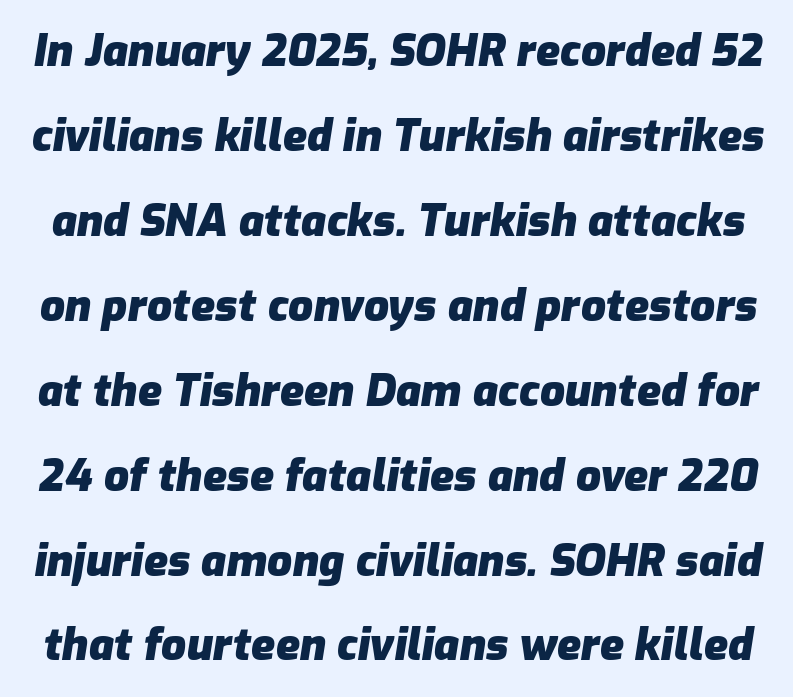
The image shows 44 px heavy type, italic (leaning right); set loose line spacing (1.93x), normal letter spacing, not underlined; low stroke contrast and a medium x-height.
